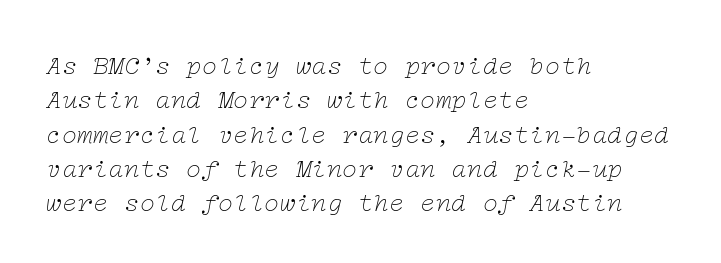
Q: Is the text bold? A: No.
Q: Is the text italic (slanted)? A: Yes, it leans right by about 12 degrees.
Q: Is the text underlined? A: No.
Q: How is the paragraph aligned? A: Left-aligned.
Q: Is the spacing between letters normal or unusually wide? A: Normal.
Q: Is the spacing between lines tight, normal or loose? A: Normal.
